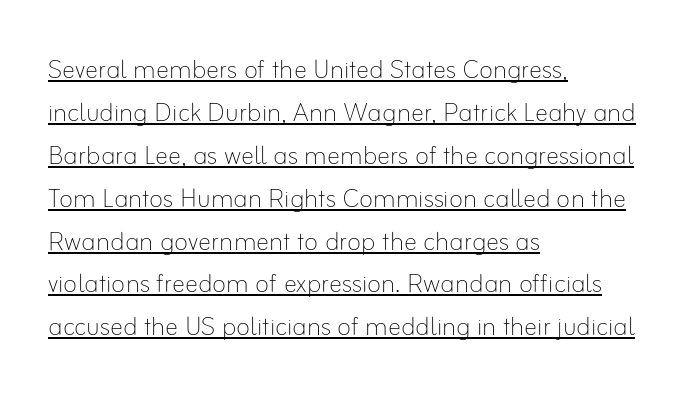
{"italic": "no", "bold": "no", "weight": "thin", "width": "normal", "stroke_contrast": "low", "x_height": "small", "monospaced": "no", "underline": "yes", "align": "left", "line_spacing": "normal", "line_spacing_ratio": 1.3, "letter_spacing": "normal", "letter_spacing_em": 0.0, "glyph_px": 33}
